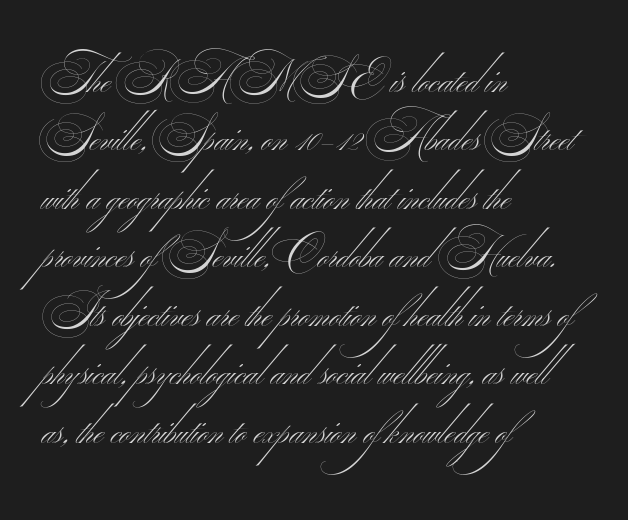
Descenders hang freely into open space. This sample has the flowing, uneven cadence of proportional lettering. The lines in this sample share a left origin and differ only in where they stop. The letters sit at their default tracking, neither squeezed nor spread.
